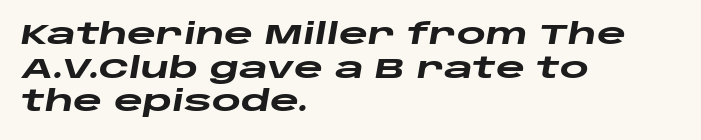
Q: Is the text bold? A: Yes.
Q: Is the text italic (slanted)? A: Yes, it leans right by about 10 degrees.
Q: Is the text underlined? A: No.
Q: How is the paragraph aligned? A: Left-aligned.
Q: Is the spacing between letters normal or unusually wide? A: Normal.
Q: Width (condensed, normal, or wide)? A: Wide.
Q: Stroke contrast? A: Low.
Q: x-height? A: Large.
Q: Monospaced? A: No.
